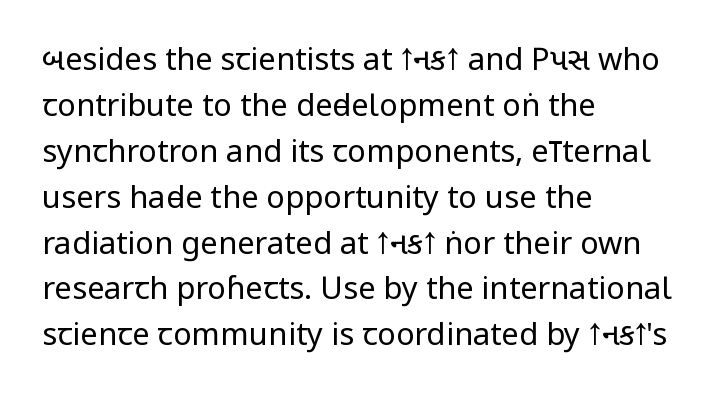
Q: Is the text bold? A: No.
Q: Is the text italic (slanted)? A: No, it is upright.
Q: Is the typeface a serif or a sans-serif typeface? A: Sans-serif.
Q: Is the text underlined? A: No.
Q: How is the paragraph aligned? A: Left-aligned.
Q: Is the spacing between letters normal or unusually wide? A: Normal.
Q: Is the spacing between lines tight, normal or loose? A: Normal.
Q: Width (condensed, normal, or wide)? A: Condensed.
Q: Stroke contrast? A: Low.
Q: x-height? A: Large.
Q: Monospaced? A: No.
